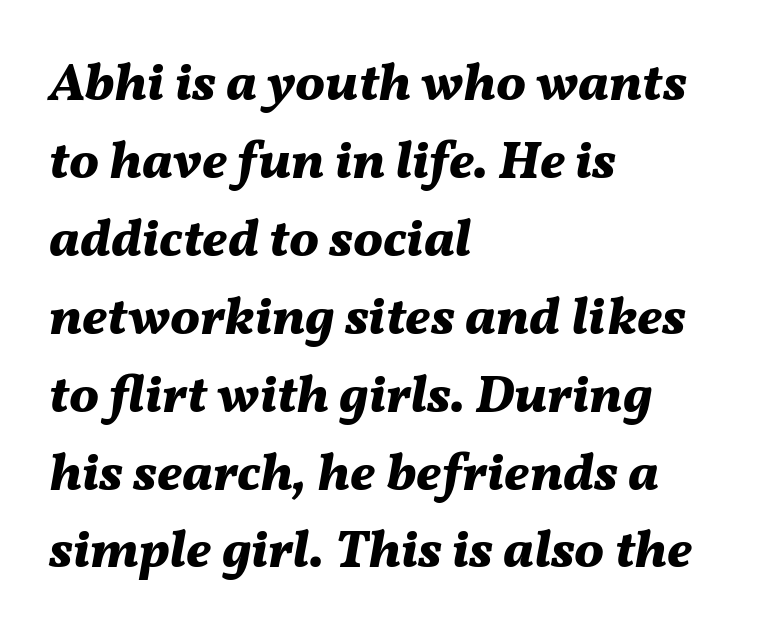
The image shows 53 px bold type, italic (leaning right); set left-aligned, normal line spacing (1.47x), normal letter spacing, not underlined; medium stroke contrast and a medium x-height.
